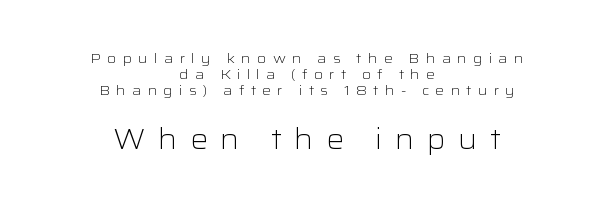
The image shows 28 px light, wide sans-serif type, upright; set centered, tight line spacing (1.13x), unusually wide letter spacing (+0.44 em), not underlined; the second (bottom) block is 2.0x larger; low stroke contrast and a medium x-height.
